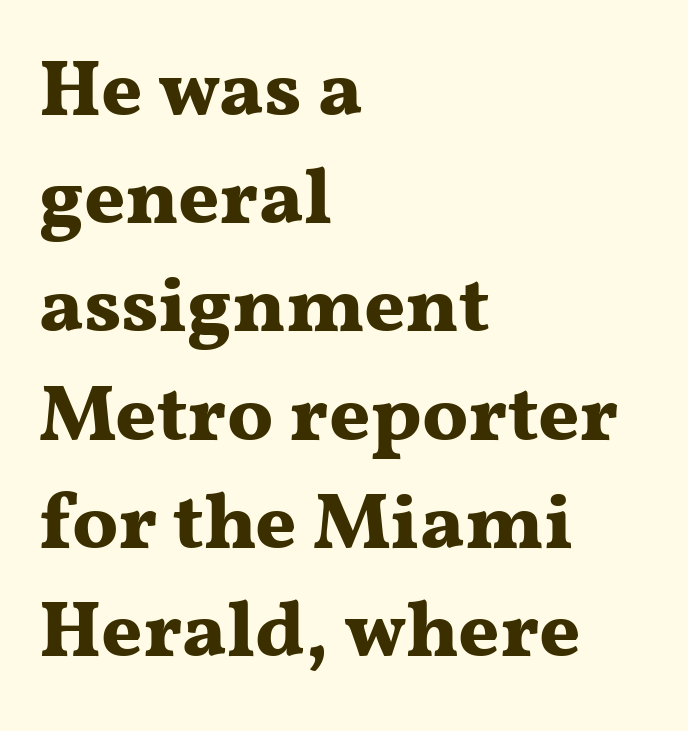
The image shows 79 px bold, wide serif type, upright; set left-aligned, normal line spacing (1.37x), normal letter spacing, not underlined; medium stroke contrast and a medium x-height.
